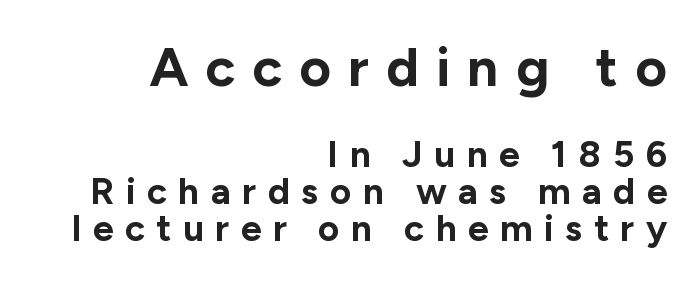
{"serif": "no", "italic": "no", "bold": "yes", "weight": "bold", "width": "normal", "stroke_contrast": "low", "x_height": "medium", "monospaced": "no", "underline": "no", "align": "right", "line_spacing": "tight", "line_spacing_ratio": 0.99, "letter_spacing": "wide", "letter_spacing_em": 0.31, "larger_block": "first", "size_ratio": 1.49, "glyph_px": 55}
